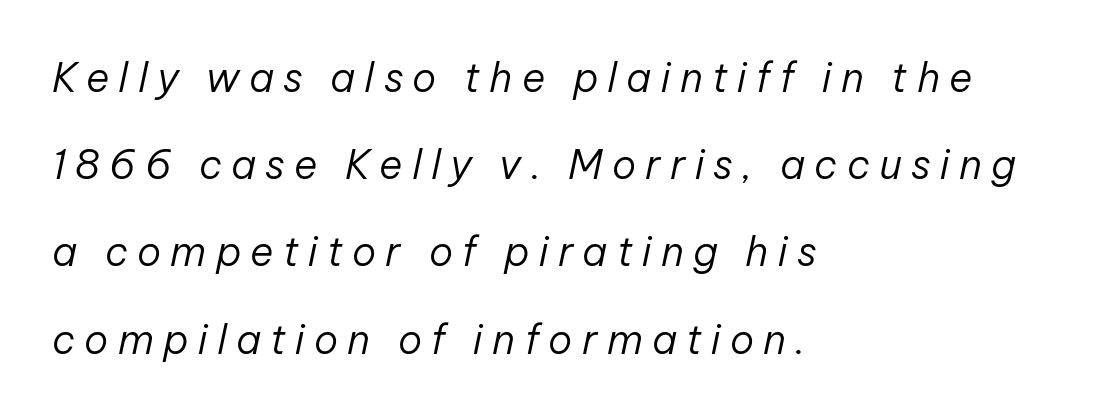
Each word looks stretched out because of the extra space between its letters. Here the designer chose a conventional face with non-uniform glyph widths. The leading is generous, giving the passage an open texture. Slant detected: the letters are inclined.
